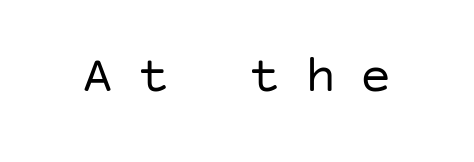
{"serif": "no", "italic": "no", "bold": "no", "weight": "regular", "width": "normal", "stroke_contrast": "low", "x_height": "large", "underline": "no", "letter_spacing": "wide", "letter_spacing_em": 0.47, "glyph_px": 52}
